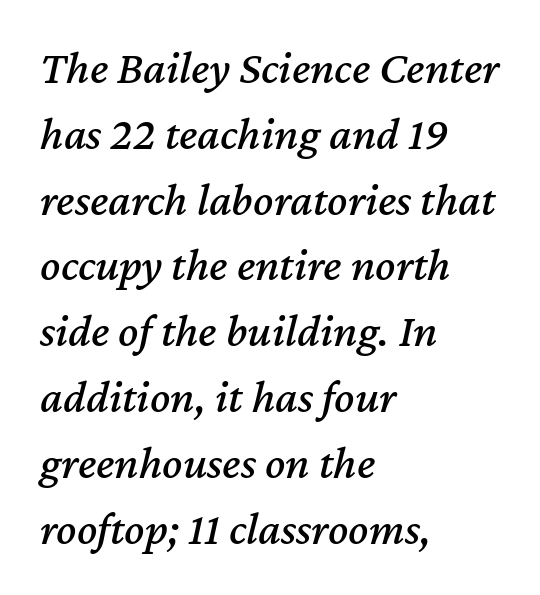
{"italic": "yes", "lean": "right", "slant_degrees": 12, "width": "normal", "stroke_contrast": "medium", "x_height": "medium", "monospaced": "no", "underline": "no", "align": "left", "line_spacing": "normal", "line_spacing_ratio": 1.4, "letter_spacing": "normal", "letter_spacing_em": 0.0, "glyph_px": 47}
